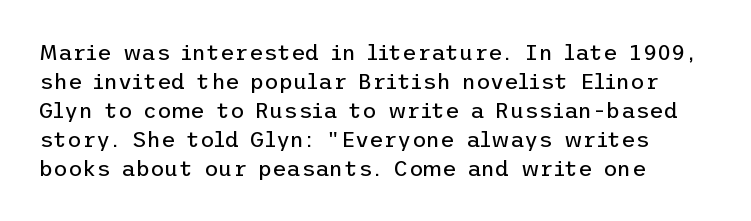
Q: Is the text bold? A: No.
Q: Is the text italic (slanted)? A: No, it is upright.
Q: Is the text underlined? A: No.
Q: Is the spacing between letters normal or unusually wide? A: Normal.
Q: Is the spacing between lines tight, normal or loose? A: Normal.
